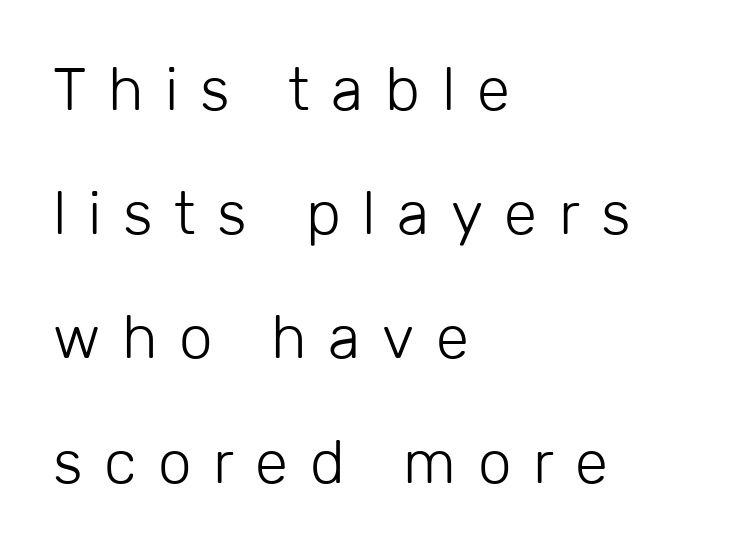
The image shows 60 px light sans-serif type, upright; set left-aligned, loose line spacing (2.07x), unusually wide letter spacing (+0.36 em), not underlined; low stroke contrast and a medium x-height.
